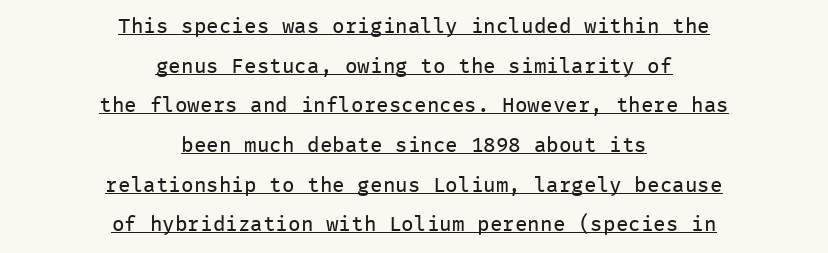
{"italic": "no", "bold": "no", "underline": "yes", "align": "center", "line_spacing_ratio": 1.89, "letter_spacing": "normal", "letter_spacing_em": 0.0, "glyph_px": 21}
